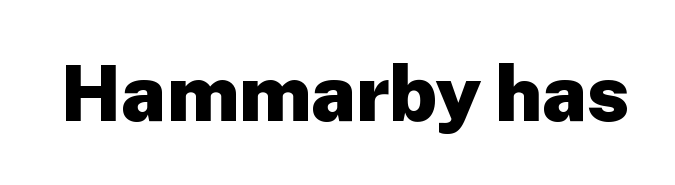
The image shows 78 px heavy sans-serif type, upright; set normal letter spacing, not underlined; low stroke contrast and a medium x-height.
